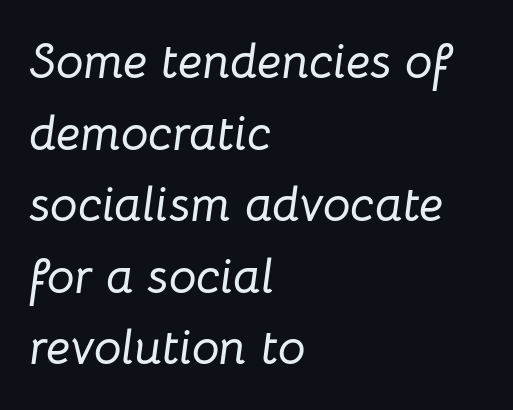
Has an underline been added? It has not. In CSS terms this would be text-align: left. Leading: standard. Is the letter spacing exaggerated? No — it looks like the ordinary default.
